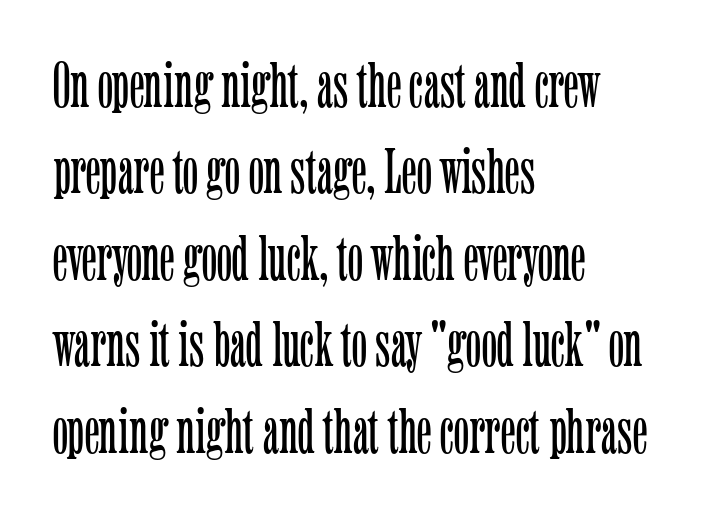
The image shows 64 px light, condensed serif type, upright; set left-aligned, normal line spacing (1.35x), normal letter spacing, not underlined; low stroke contrast and a medium x-height.
